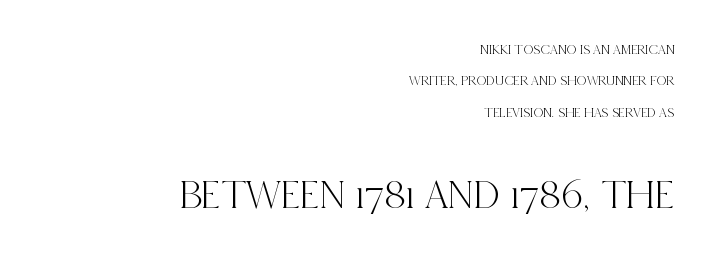
The letters carry serifs — small finishing strokes at the ends of their stems. The string is rendered with underlining switched off. A typesetter would mark this as roman, not italic. Horizontal bands of white between lines are thick stripes. Every row of glyphs terminates at an identical x-position on the right.
